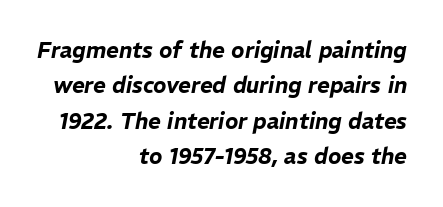
Students, observe: this is what conventionally led text looks like. Line ends are locked; line starts wander. It's the slanting kind of type. The words here are not underlined. Honestly, the letter spacing is just normal — you wouldn't notice it.
